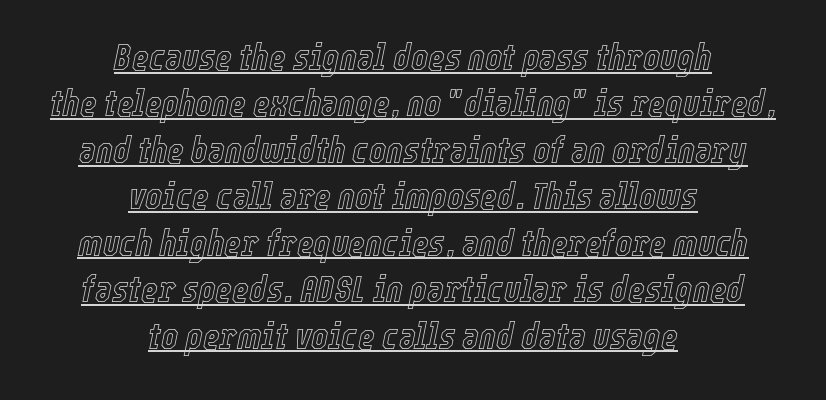
The image shows 36 px condensed type, italic (leaning right); set centered, normal line spacing (1.29x), normal letter spacing, underlined; a medium x-height.
